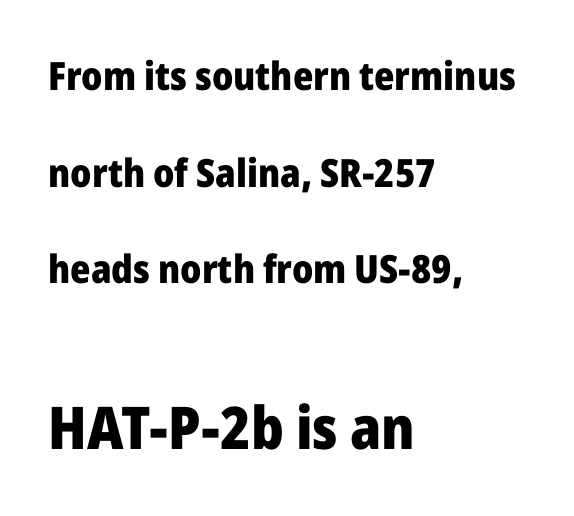
Q: Is the text bold? A: Yes.
Q: Is the text italic (slanted)? A: No, it is upright.
Q: Is the typeface a serif or a sans-serif typeface? A: Sans-serif.
Q: Is the text underlined? A: No.
Q: How is the paragraph aligned? A: Left-aligned.
Q: Is the spacing between letters normal or unusually wide? A: Normal.
Q: Is the spacing between lines tight, normal or loose? A: Loose.
Q: Which block of text is set in a larger size, the first (top) or the second (bottom)? A: The second (bottom) one.
Q: Width (condensed, normal, or wide)? A: Normal.
Q: Stroke contrast? A: Low.
Q: x-height? A: Medium.
Q: Monospaced? A: No.
